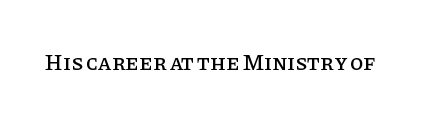
{"italic": "no", "underline": "no", "letter_spacing": "normal", "letter_spacing_em": 0.0, "glyph_px": 22}
